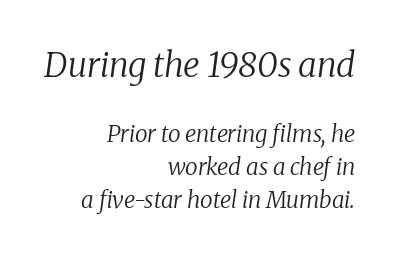
The image shows 34 px regular-weight serif type, italic (leaning right); set right-aligned, normal line spacing (1.43x), normal letter spacing, not underlined; the first (top) block is 1.48x larger; low stroke contrast and a medium x-height.
